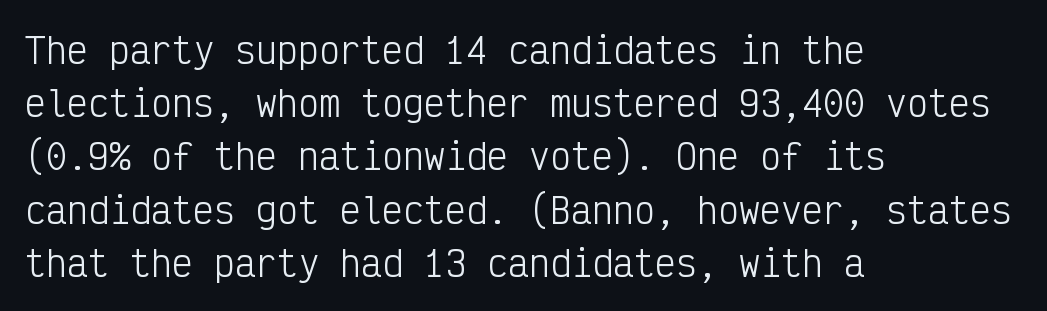
The image shows 35 px light, condensed sans-serif type, upright, monospaced; set left-aligned, normal line spacing (1.52x), normal letter spacing, not underlined; low stroke contrast and a medium x-height.
